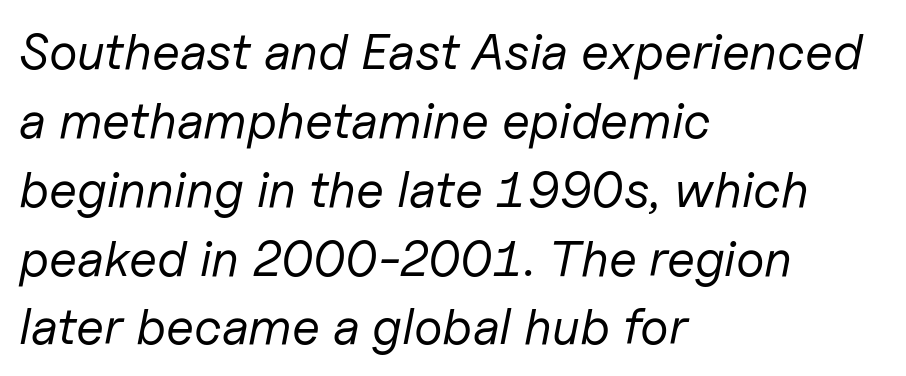
{"italic": "yes", "lean": "right", "slant_degrees": 11, "bold": "no", "weight": "regular", "width": "normal", "stroke_contrast": "low", "x_height": "medium", "monospaced": "no", "underline": "no", "align": "left", "line_spacing": "normal", "line_spacing_ratio": 1.35, "letter_spacing": "normal", "letter_spacing_em": 0.0, "glyph_px": 51}
